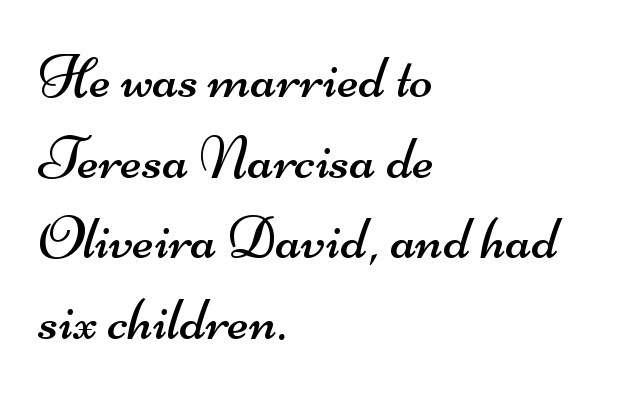
The image shows 62 px regular-weight, wide sans-serif type; set left-aligned, normal line spacing (1.3x), normal letter spacing, not underlined; medium stroke contrast and a small x-height.
